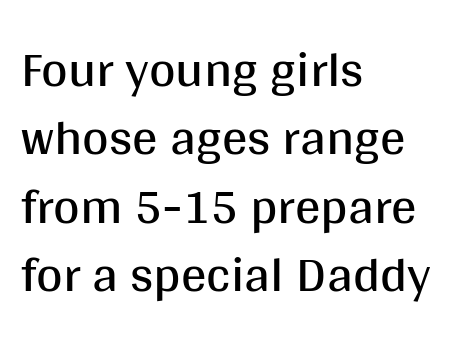
{"serif": "no", "italic": "no", "bold": "no", "weight": "regular", "width": "normal", "stroke_contrast": "medium", "x_height": "large", "monospaced": "no", "underline": "no", "align": "left", "line_spacing": "normal", "line_spacing_ratio": 1.34, "letter_spacing": "normal", "letter_spacing_em": 0.0, "glyph_px": 51}
